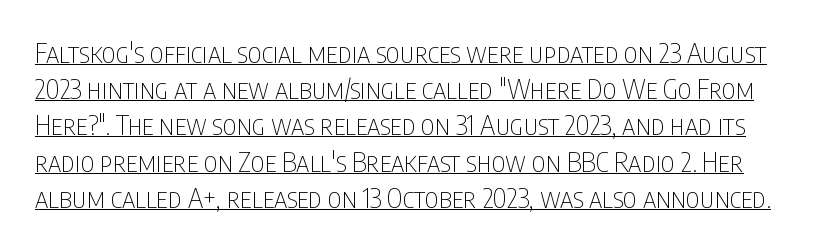
Q: Is the text bold? A: No.
Q: Is the text italic (slanted)? A: No, it is upright.
Q: Is the text underlined? A: Yes.
Q: Is the spacing between letters normal or unusually wide? A: Normal.
Q: Is the spacing between lines tight, normal or loose? A: Normal.
